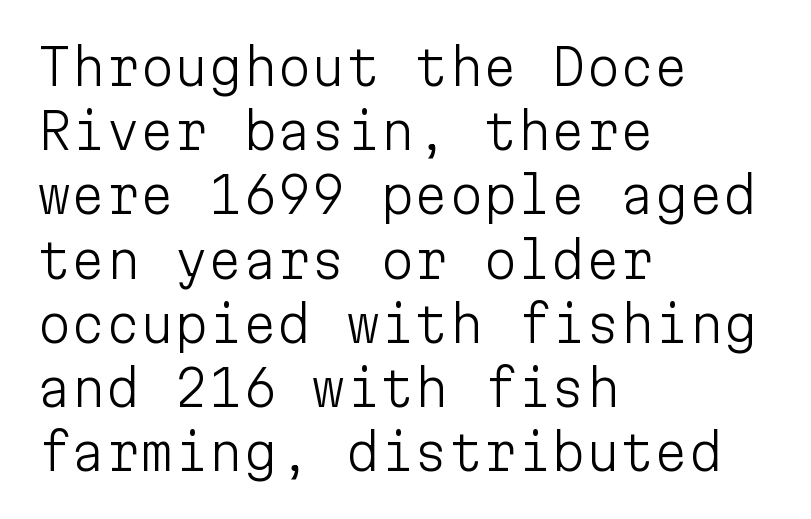
{"serif": "no", "italic": "no", "bold": "no", "weight": "light", "width": "normal", "stroke_contrast": "low", "x_height": "medium", "monospaced": "yes", "underline": "no", "align": "left", "line_spacing": "normal", "line_spacing_ratio": 1.31, "letter_spacing": "normal", "letter_spacing_em": 0.0, "glyph_px": 49}
